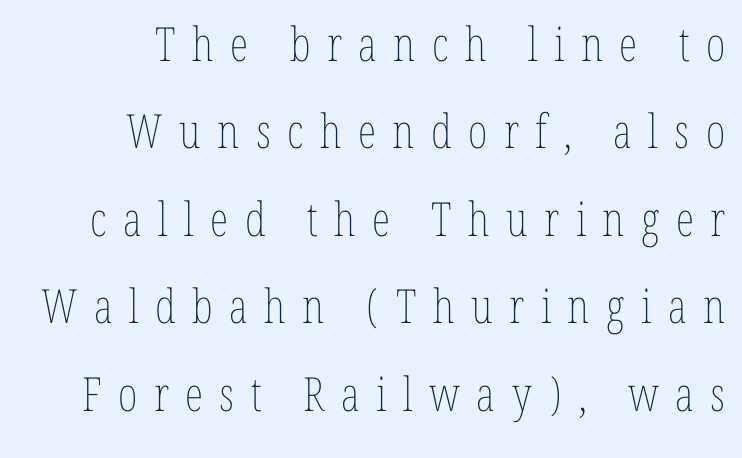
{"italic": "no", "bold": "no", "weight": "thin", "width": "condensed", "stroke_contrast": "low", "x_height": "medium", "monospaced": "no", "underline": "no", "align": "right", "line_spacing_ratio": 1.86, "letter_spacing": "wide", "letter_spacing_em": 0.35, "glyph_px": 47}
